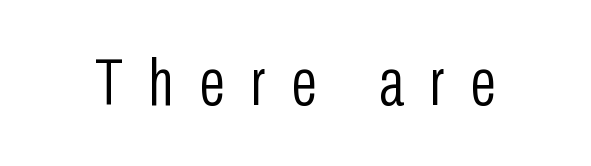
The image shows 66 px light, condensed sans-serif type, upright; set unusually wide letter spacing (+0.4 em), not underlined; low stroke contrast and a medium x-height.
